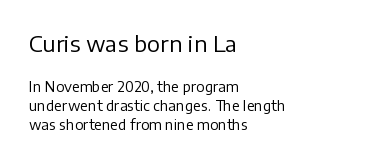
{"italic": "no", "bold": "no", "underline": "no", "align": "left", "line_spacing": "normal", "line_spacing_ratio": 1.36, "letter_spacing": "normal", "letter_spacing_em": 0.0, "larger_block": "first", "size_ratio": 1.57, "glyph_px": 22}
